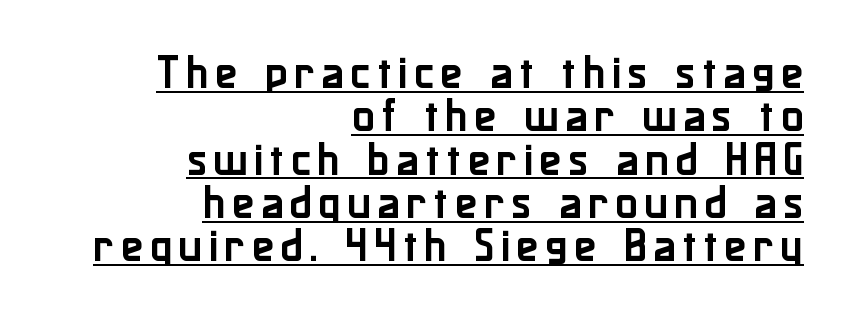
You could not count columns in this text — the font is proportionally spaced. These characters rest on top of a visible drawn line. Ascenders rise straight up at ninety degrees. Look at the bottom of the vertical strokes: they stop flat, with no serifs.
